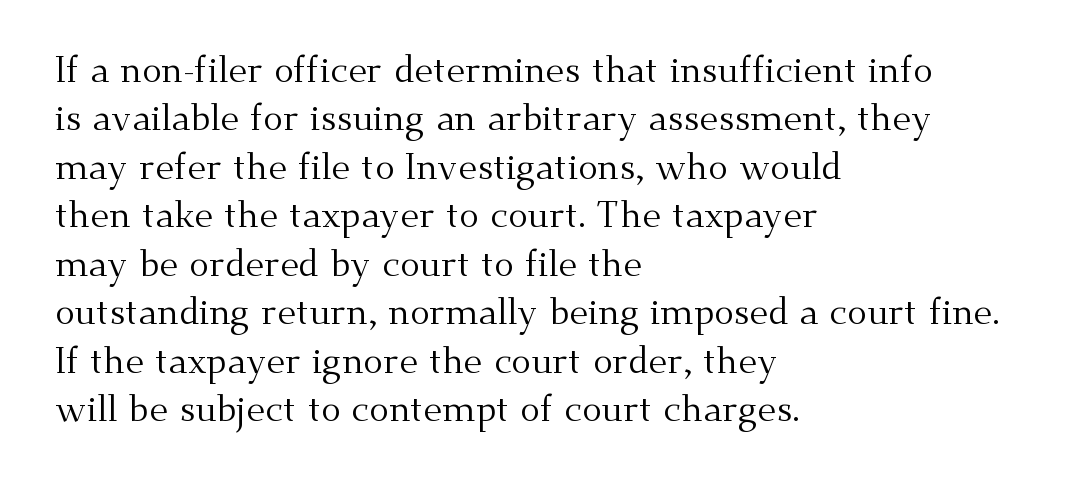
The image shows 37 px regular-weight serif type, upright; set left-aligned, normal line spacing (1.31x), normal letter spacing, not underlined; medium stroke contrast and a small x-height.
